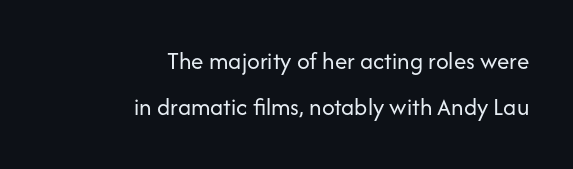
The passage shown is not underscored anywhere. Tall strokes in this sample are plumb rather than angled. The ragged edge is on the left, which tells us the setting is flush right. On a weight scale, this lands at 450 or below.
